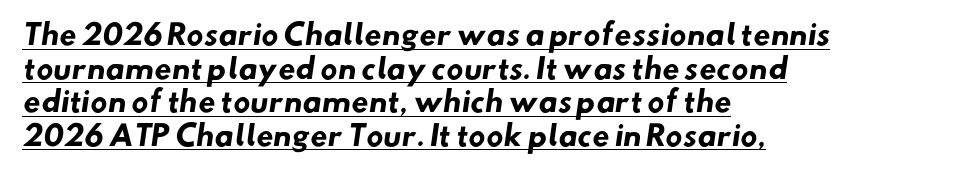
Q: Is the text bold? A: Yes.
Q: Is the typeface a serif or a sans-serif typeface? A: Sans-serif.
Q: Is the text underlined? A: Yes.
Q: How is the paragraph aligned? A: Left-aligned.
Q: Is the spacing between letters normal or unusually wide? A: Normal.
Q: Width (condensed, normal, or wide)? A: Normal.
Q: Stroke contrast? A: Low.
Q: x-height? A: Small.
Q: Monospaced? A: No.
